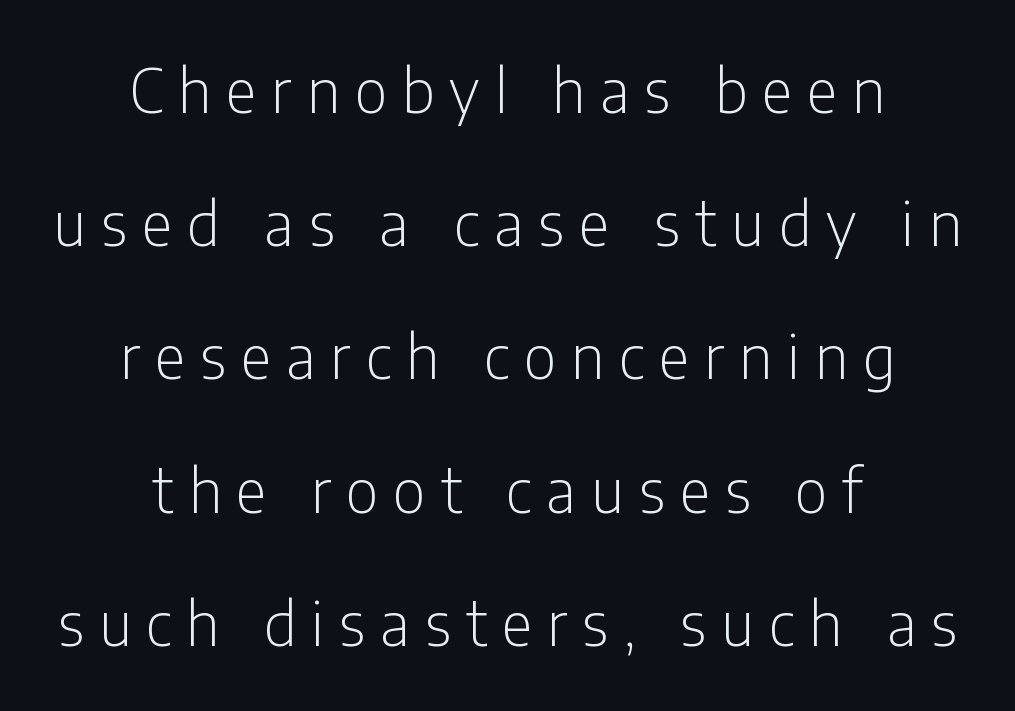
Q: Is the text bold? A: No.
Q: Is the text italic (slanted)? A: No, it is upright.
Q: Is the typeface a serif or a sans-serif typeface? A: Sans-serif.
Q: Is the text underlined? A: No.
Q: How is the paragraph aligned? A: Centered.
Q: Is the spacing between letters normal or unusually wide? A: Unusually wide.
Q: Is the spacing between lines tight, normal or loose? A: Loose.
Q: Width (condensed, normal, or wide)? A: Condensed.
Q: Stroke contrast? A: Low.
Q: x-height? A: Medium.
Q: Monospaced? A: No.
